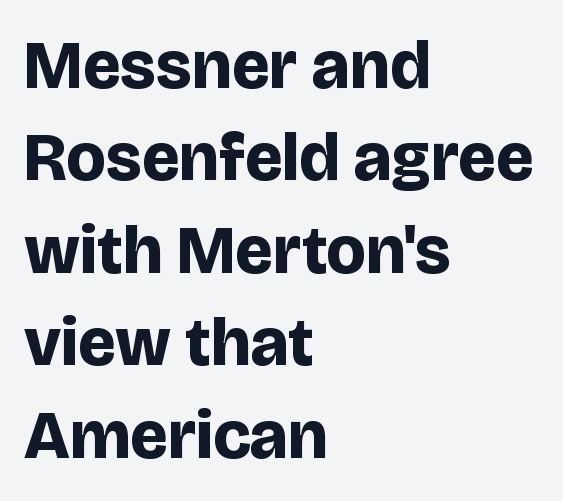
{"serif": "no", "italic": "no", "bold": "yes", "weight": "bold", "width": "normal", "stroke_contrast": "low", "x_height": "large", "monospaced": "no", "underline": "no", "align": "left", "line_spacing": "normal", "line_spacing_ratio": 1.36, "letter_spacing": "normal", "letter_spacing_em": 0.0, "glyph_px": 68}
